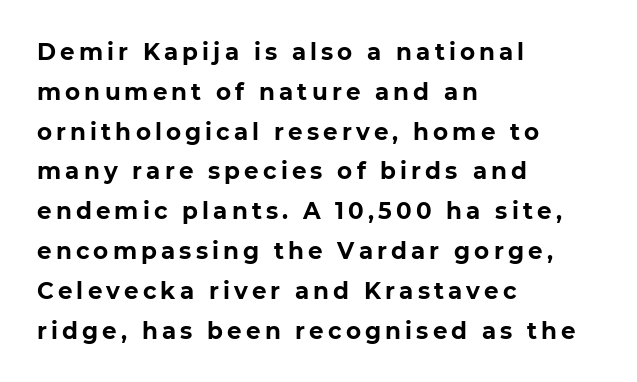
Q: Is the text bold? A: Yes.
Q: Is the text italic (slanted)? A: No, it is upright.
Q: Is the text underlined? A: No.
Q: How is the paragraph aligned? A: Left-aligned.
